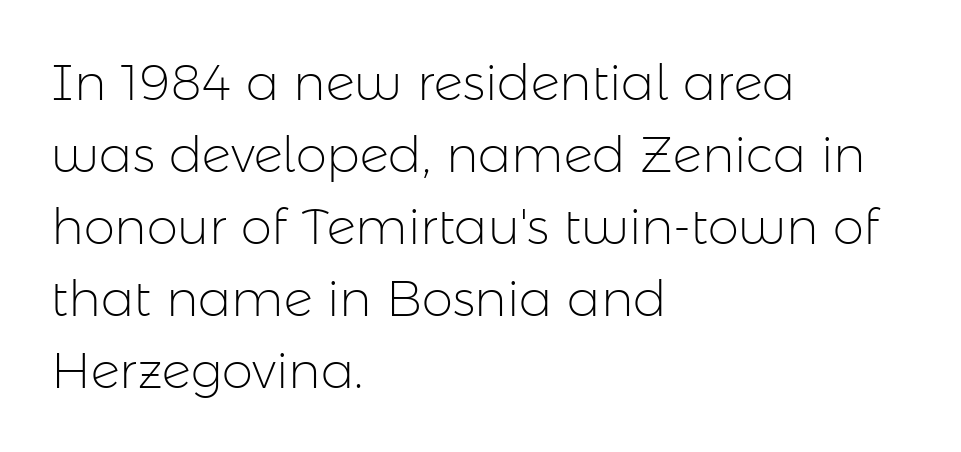
{"serif": "no", "italic": "no", "bold": "no", "weight": "light", "width": "normal", "stroke_contrast": "low", "x_height": "medium", "monospaced": "no", "underline": "no", "align": "left", "line_spacing": "normal", "line_spacing_ratio": 1.44, "letter_spacing": "normal", "letter_spacing_em": 0.0, "glyph_px": 50}
